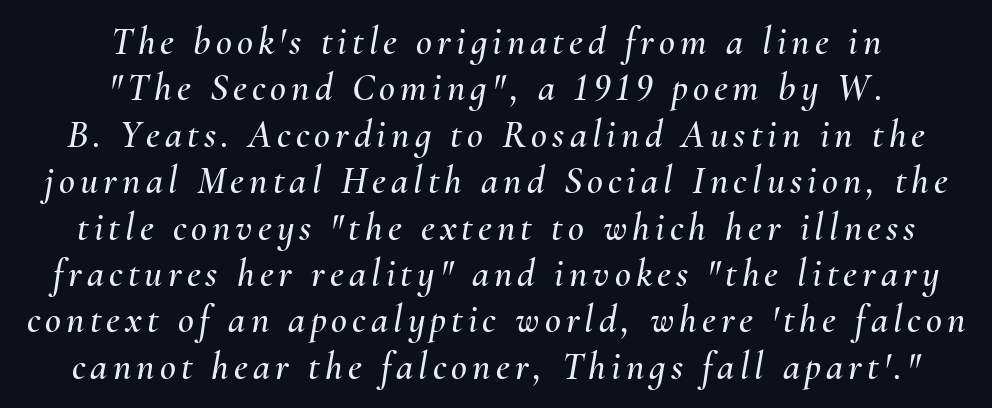
The passage is arranged like a title page — every line centered. The space directly below the letters is spotless. You can tell it's italic because the verticals aren't actually vertical. Think of a printed novel: that variable character pitch is what you see here.
